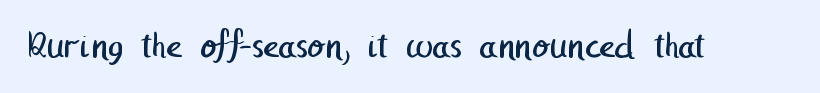
{"serif": "no", "bold": "no", "weight": "regular", "width": "normal", "stroke_contrast": "low", "x_height": "medium", "underline": "no", "letter_spacing": "normal", "letter_spacing_em": 0.0, "glyph_px": 38}
